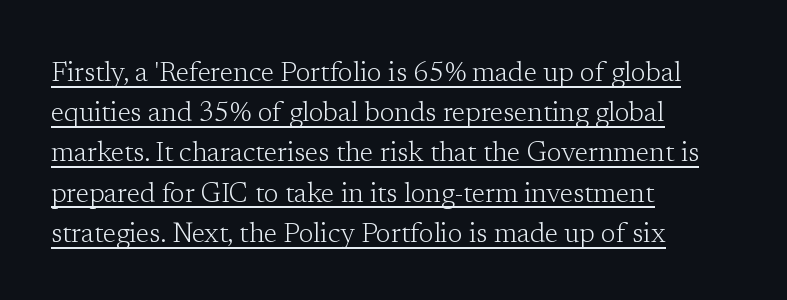
Q: Is the text bold? A: No.
Q: Is the text italic (slanted)? A: No, it is upright.
Q: Is the text underlined? A: Yes.
Q: How is the paragraph aligned? A: Left-aligned.
Q: Is the spacing between letters normal or unusually wide? A: Normal.
Q: Is the spacing between lines tight, normal or loose? A: Normal.
